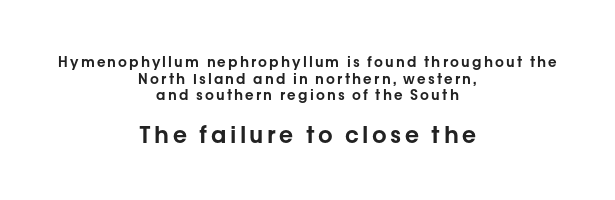
The image shows 23 px text type, upright; set centered, line spacing 1.18x, not underlined; the second (bottom) block is 1.64x larger.
